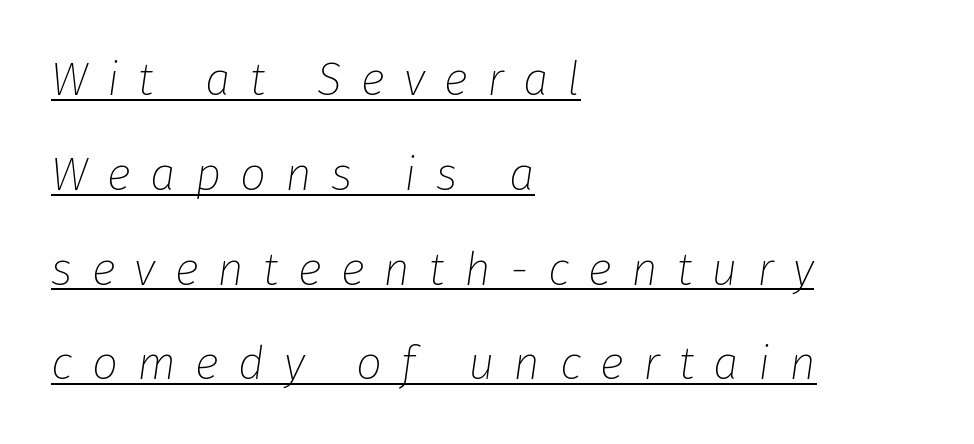
The lettering is marked with a stroke running underneath it. The typography opts for an oblique posture over an upright one. No heavy texture on the line: the type isn't bold. The rendering uses natural spacing where letterforms have individual widths. The type is letterspaced generously, with wide tracking. Honestly, the rows look like they've been pulled way apart.
